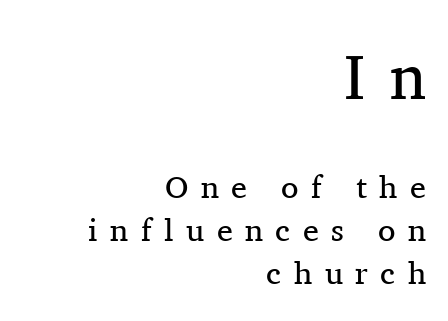
{"serif": "yes", "italic": "no", "bold": "no", "weight": "regular", "width": "normal", "stroke_contrast": "medium", "x_height": "medium", "monospaced": "no", "underline": "no", "align": "right", "line_spacing": "normal", "line_spacing_ratio": 1.34, "letter_spacing": "wide", "letter_spacing_em": 0.39, "larger_block": "first", "size_ratio": 2.0, "glyph_px": 64}
